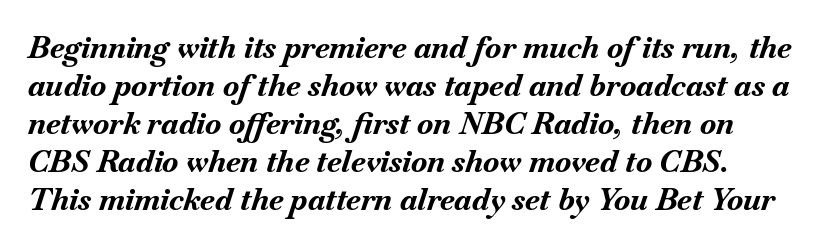
Q: Is the text bold? A: Yes.
Q: Is the text italic (slanted)? A: Yes, it leans right by about 18 degrees.
Q: Is the text underlined? A: No.
Q: Is the spacing between letters normal or unusually wide? A: Normal.
Q: Is the spacing between lines tight, normal or loose? A: Normal.
Q: Width (condensed, normal, or wide)? A: Normal.
Q: Stroke contrast? A: Medium.
Q: x-height? A: Small.
Q: Monospaced? A: No.
